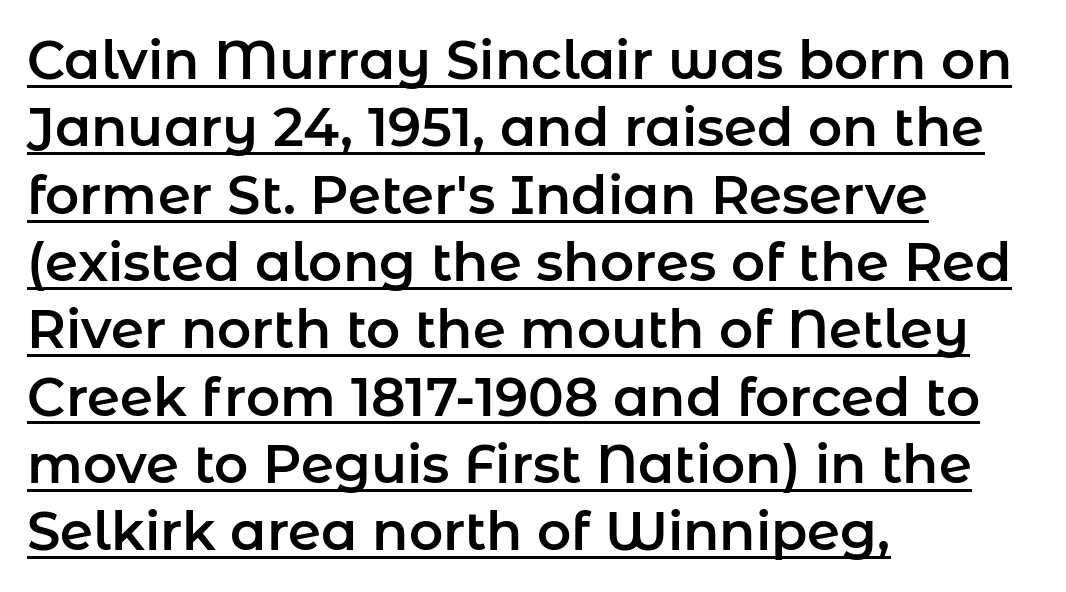
{"serif": "no", "italic": "no", "width": "normal", "stroke_contrast": "low", "x_height": "medium", "monospaced": "no", "underline": "yes", "align": "left", "line_spacing": "normal", "line_spacing_ratio": 1.27, "letter_spacing": "normal", "letter_spacing_em": 0.0, "glyph_px": 53}
